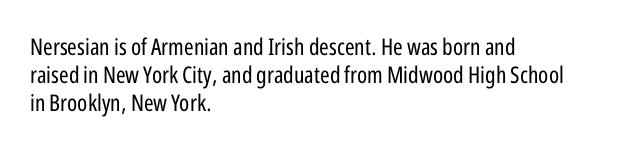
The image shows 23 px text type, upright; set left-aligned, line spacing 1.21x, normal letter spacing, not underlined.
